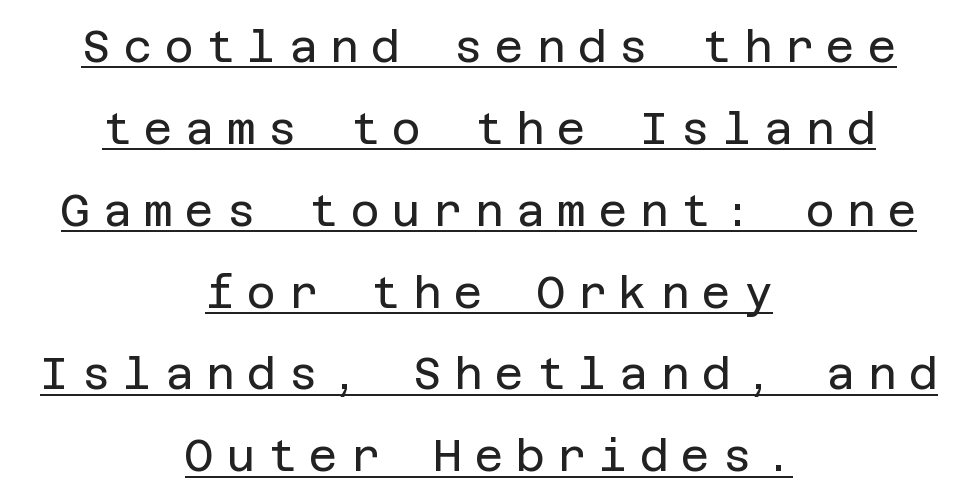
{"serif": "no", "italic": "no", "bold": "no", "weight": "regular", "width": "normal", "stroke_contrast": "low", "x_height": "large", "underline": "yes", "align": "center", "line_spacing_ratio": 1.86, "letter_spacing": "wide", "letter_spacing_em": 0.29, "glyph_px": 44}
